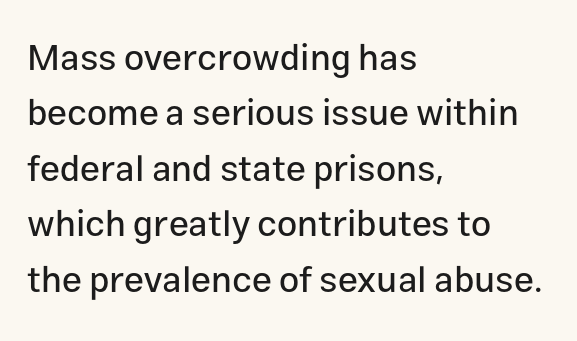
Line beginnings align vertically; line endings do not. Observe the ordinary spacing: letters are neighbours, not strangers. Is there any slant? The stems are plumb. Reading down the column, the eye jumps a familiar distance to each next line.
